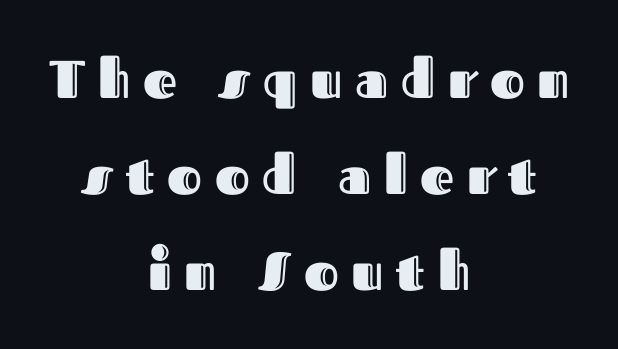
{"italic": "no", "width": "normal", "x_height": "medium", "monospaced": "no", "underline": "no", "align": "center", "line_spacing_ratio": 1.81, "letter_spacing": "wide", "letter_spacing_em": 0.24, "glyph_px": 53}
